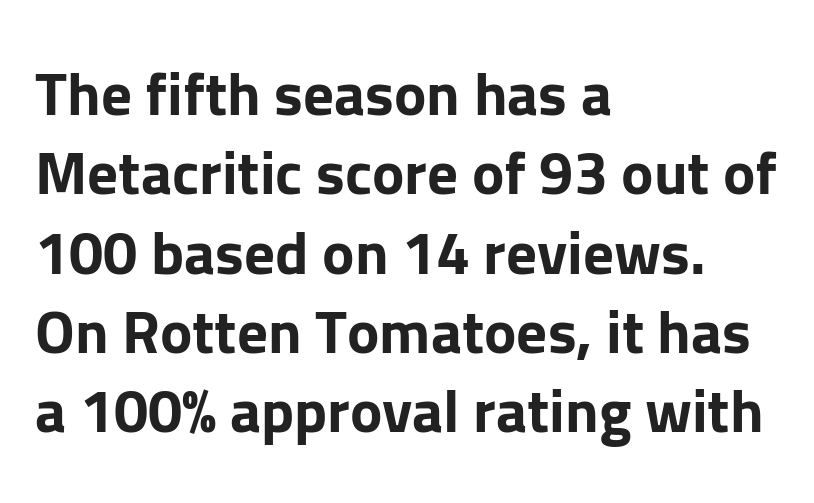
{"serif": "no", "italic": "no", "bold": "yes", "weight": "bold", "width": "normal", "stroke_contrast": "low", "x_height": "medium", "monospaced": "no", "underline": "no", "align": "left", "line_spacing": "normal", "line_spacing_ratio": 1.3, "letter_spacing": "normal", "letter_spacing_em": 0.0, "glyph_px": 61}
